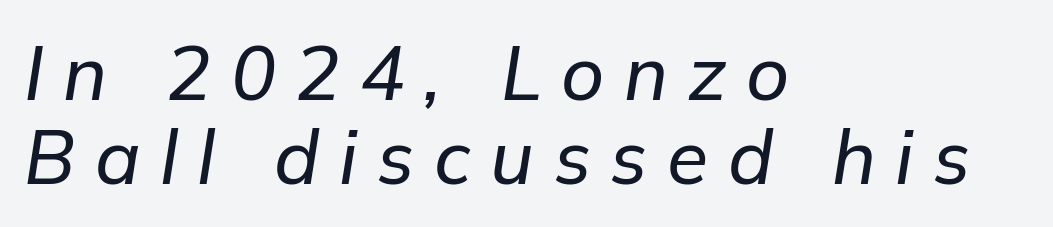
{"italic": "yes", "lean": "right", "slant_degrees": 9, "width": "normal", "stroke_contrast": "low", "x_height": "medium", "monospaced": "no", "underline": "no", "align": "left", "line_spacing": "tight", "line_spacing_ratio": 1.12, "letter_spacing": "wide", "letter_spacing_em": 0.26, "glyph_px": 75}
